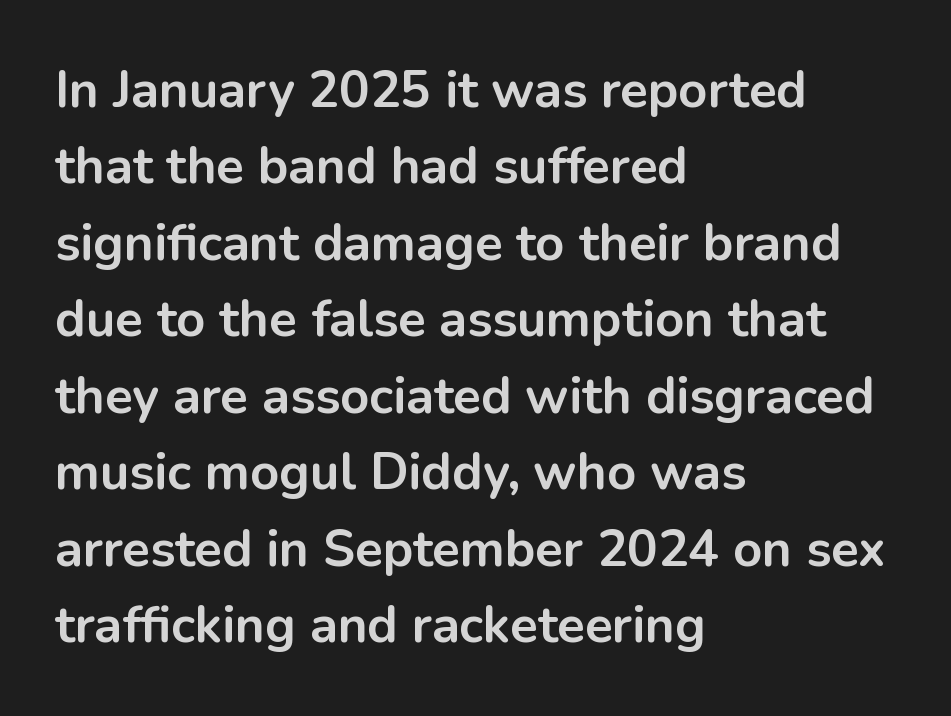
Quick note: not italic, upright. Think of a printed novel: that variable character pitch is what you see here. Rule under the text: the space is simply empty. How would I describe the line gaps? Plain and ordinary.
